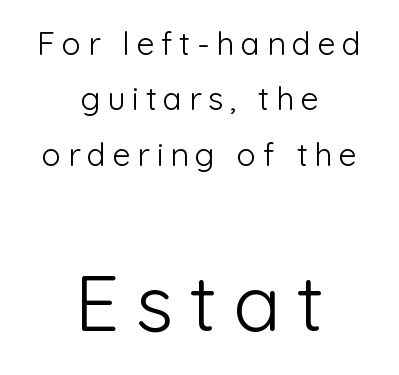
The line texture is sparse and dotted thanks to wide tracking. The letters in the lower block stand taller than those in the block above. The rendering uses natural spacing where letterforms have individual widths. The typesetting does not lean heavy: it is not bold. Line starts and ends both wander, symmetrically.
